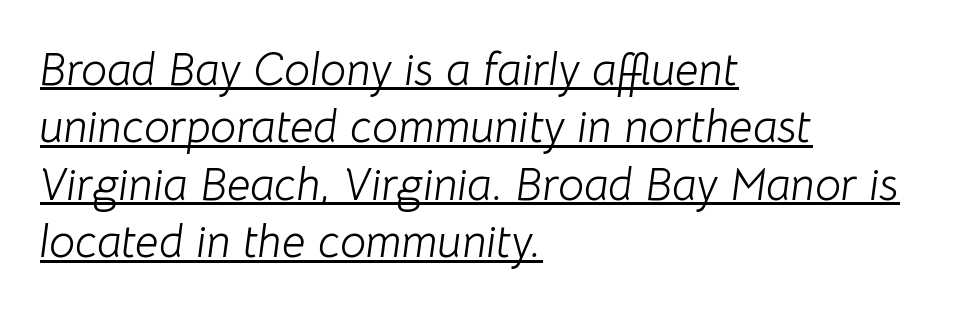
The image shows 46 px light type, italic (leaning right); set left-aligned, normal line spacing (1.25x), normal letter spacing, underlined; low stroke contrast and a medium x-height.
